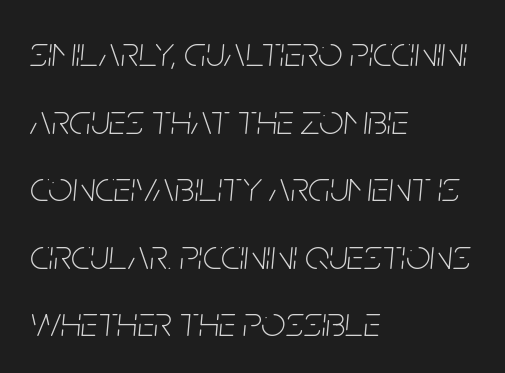
The image shows 43 px thin, condensed type, italic (leaning right); set left-aligned, normal line spacing (1.57x), normal letter spacing, not underlined; low stroke contrast and a large x-height.
